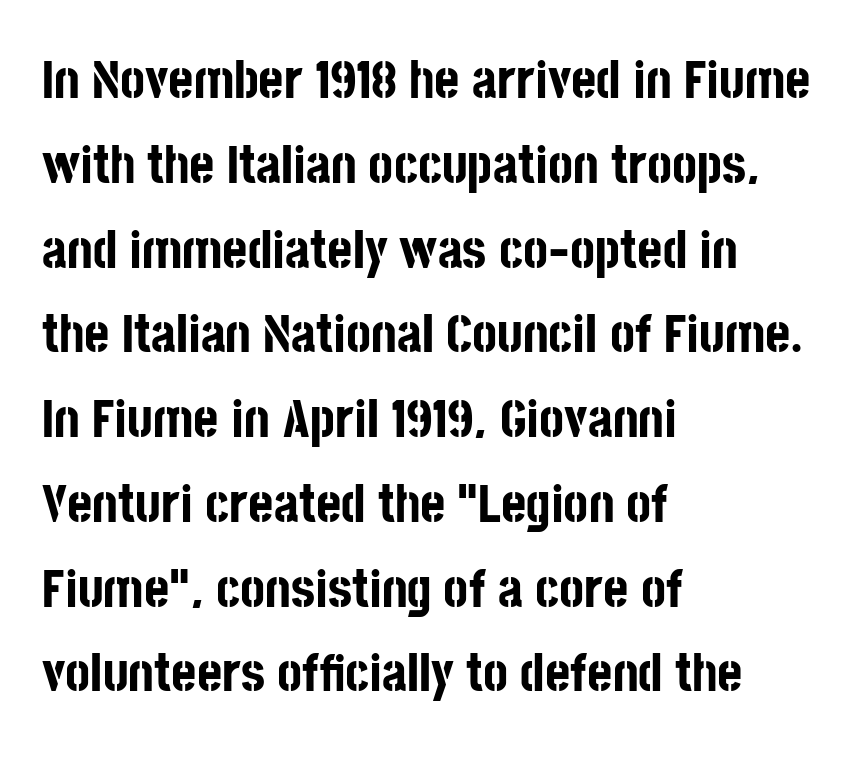
Q: Is the text bold? A: Yes.
Q: Is the text italic (slanted)? A: No, it is upright.
Q: Is the typeface a serif or a sans-serif typeface? A: Sans-serif.
Q: Is the text underlined? A: No.
Q: How is the paragraph aligned? A: Left-aligned.
Q: Is the spacing between letters normal or unusually wide? A: Normal.
Q: Is the spacing between lines tight, normal or loose? A: Normal.
Q: Width (condensed, normal, or wide)? A: Condensed.
Q: Stroke contrast? A: Low.
Q: x-height? A: Large.
Q: Monospaced? A: No.
